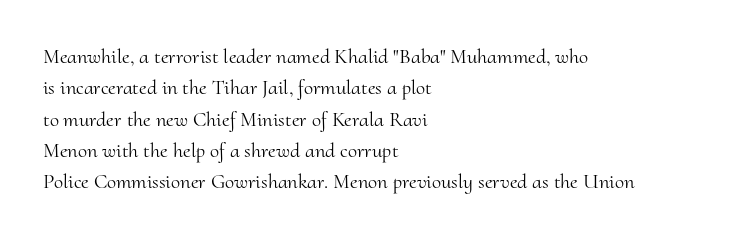
The image shows 21 px text type, upright; set left-aligned, normal line spacing (1.49x), normal letter spacing, not underlined.
